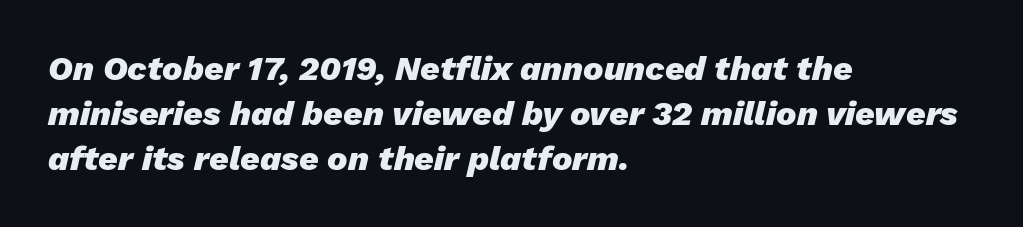
Regular leading. Underlining? Definitely not there. The compositor pushed each line to the left boundary. Looking at the ascenders, they clearly lean.
